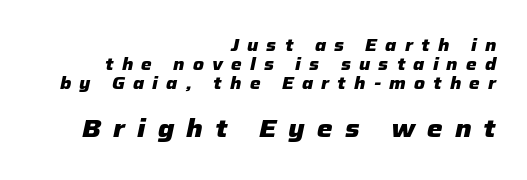
{"italic": "yes", "lean": "right", "slant_degrees": 12, "bold": "yes", "underline": "no", "align": "right", "line_spacing": "tight", "line_spacing_ratio": 1.12, "letter_spacing": "wide", "letter_spacing_em": 0.48, "larger_block": "second", "size_ratio": 1.47, "glyph_px": 25}
